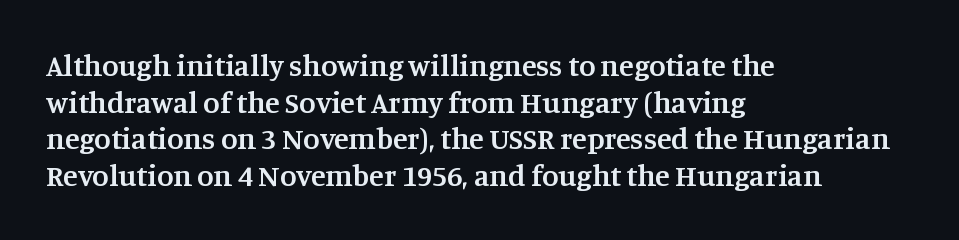
Q: Is the text bold? A: Semi-bold.
Q: Is the text italic (slanted)? A: No, it is upright.
Q: Is the typeface a serif or a sans-serif typeface? A: Serif.
Q: Is the text underlined? A: No.
Q: How is the paragraph aligned? A: Left-aligned.
Q: Is the spacing between letters normal or unusually wide? A: Normal.
Q: Width (condensed, normal, or wide)? A: Normal.
Q: Stroke contrast? A: Medium.
Q: x-height? A: Large.
Q: Monospaced? A: No.
